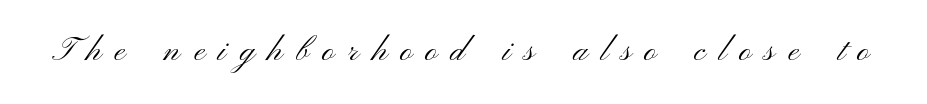
Regarding serifs, this sample does without them. The words here are not underlined. Each letter keeps its own natural width here, so spacing adapts to shape. How are the letters spaced? Widely, with obvious added tracking. No extra ink here — the face is not bold.
